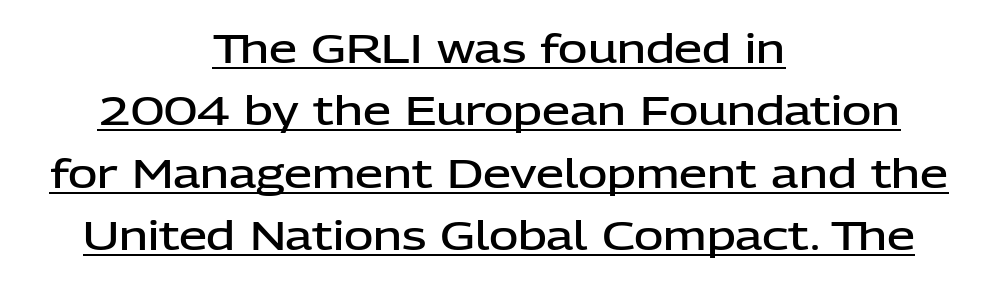
The image shows 40 px semibold sans-serif type, upright; set centered, normal line spacing (1.56x), normal letter spacing, underlined; low stroke contrast and a medium x-height.
